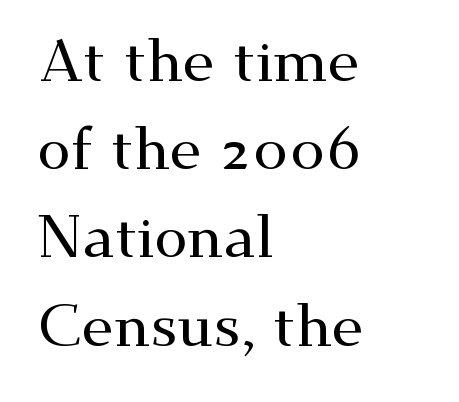
{"serif": "yes", "italic": "no", "width": "wide", "stroke_contrast": "medium", "x_height": "small", "monospaced": "no", "underline": "no", "align": "left", "line_spacing": "normal", "line_spacing_ratio": 1.47, "letter_spacing": "normal", "letter_spacing_em": 0.0, "glyph_px": 60}
